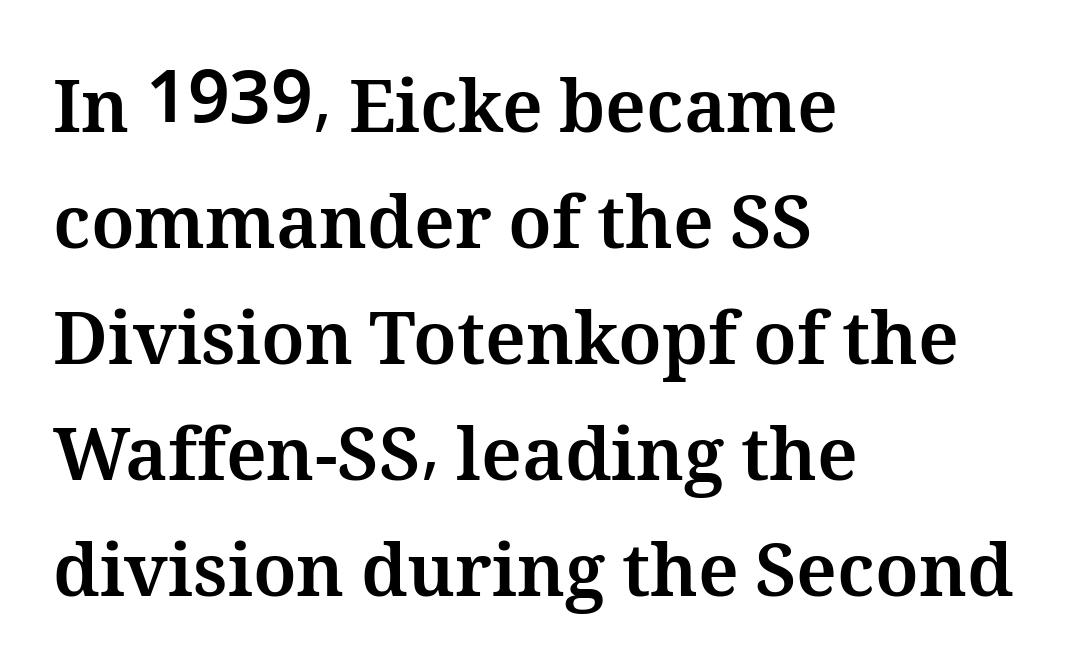
A typesetter would mark this as roman, not italic. Notice how thick the strokes are: this is what a full bold looks like. Letter spacing: default. Successive baselines arrive at the customary interval.
